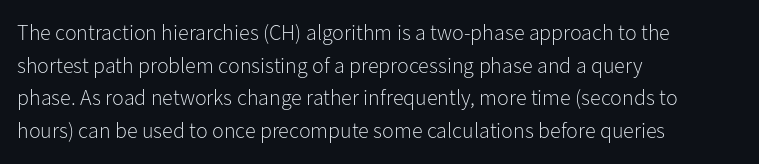
{"italic": "no", "bold": "no", "underline": "no", "align": "left", "line_spacing": "normal", "line_spacing_ratio": 1.48, "letter_spacing": "normal", "letter_spacing_em": 0.0, "glyph_px": 22}
